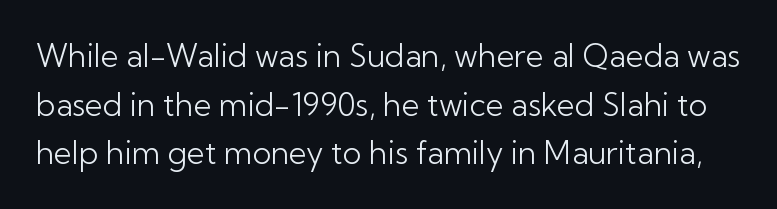
The image shows 31 px light sans-serif type, upright; set normal line spacing (1.57x), normal letter spacing, not underlined; low stroke contrast and a medium x-height.
